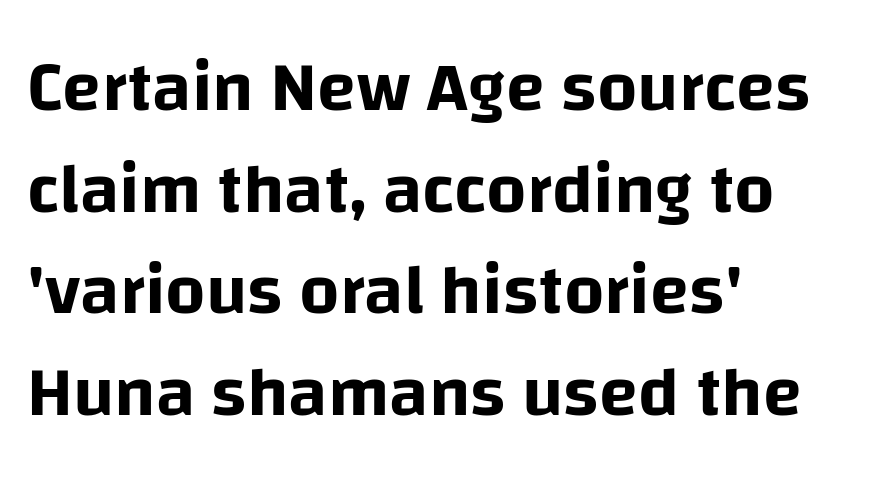
Stroke terminals: plain, sans-serif. Glyph-to-glyph distance matches everyday printed text. Quick note: not italic, upright. The compositor pushed each line to the left boundary. Whoever set this chose a conventional vertical rhythm. Note the varied advance widths — an 'i' is clearly narrower than an 'm'.
